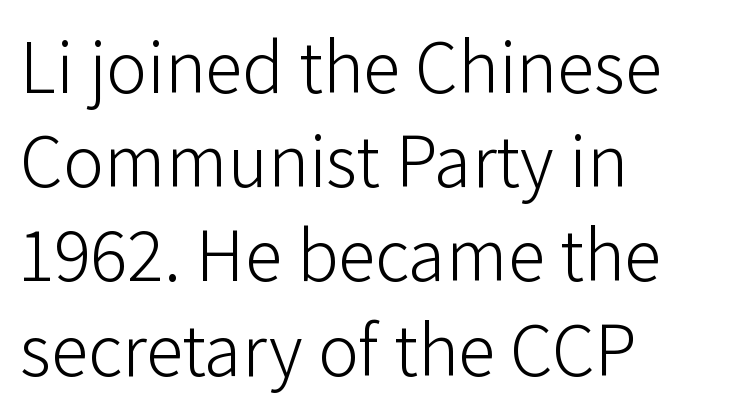
{"serif": "no", "italic": "no", "bold": "no", "weight": "light", "width": "normal", "stroke_contrast": "low", "x_height": "medium", "monospaced": "no", "underline": "no", "align": "left", "line_spacing_ratio": 1.24, "letter_spacing": "normal", "letter_spacing_em": 0.0, "glyph_px": 76}
